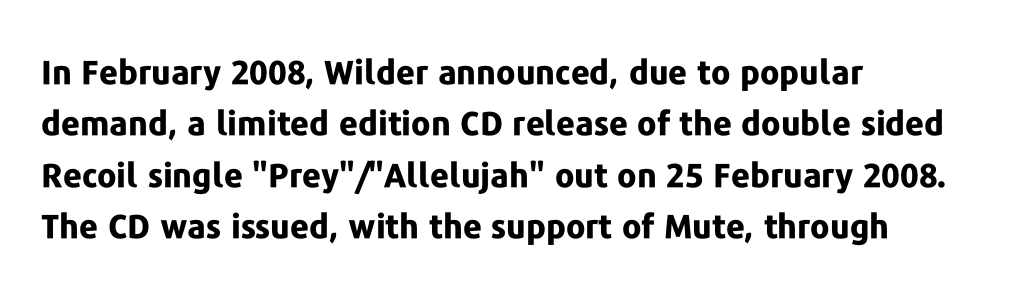
The image shows 33 px bold sans-serif type, upright; set left-aligned, normal line spacing (1.56x), normal letter spacing, not underlined; low stroke contrast and a medium x-height.
